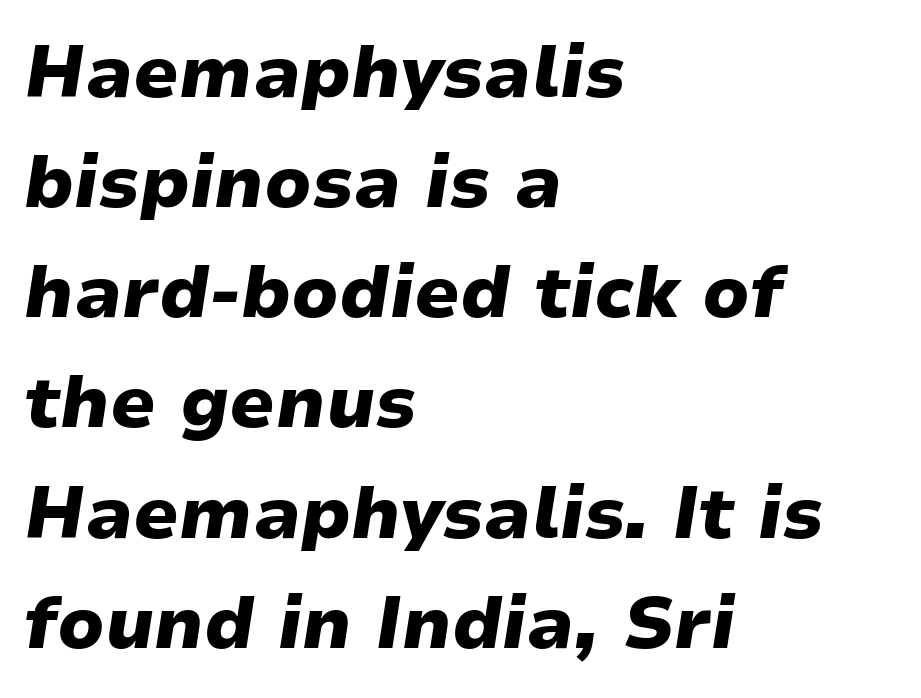
{"italic": "yes", "lean": "right", "slant_degrees": 9, "bold": "yes", "weight": "heavy", "width": "wide", "stroke_contrast": "low", "x_height": "medium", "monospaced": "no", "underline": "no", "align": "left", "line_spacing": "normal", "line_spacing_ratio": 1.53, "letter_spacing": "normal", "letter_spacing_em": 0.0, "glyph_px": 72}
